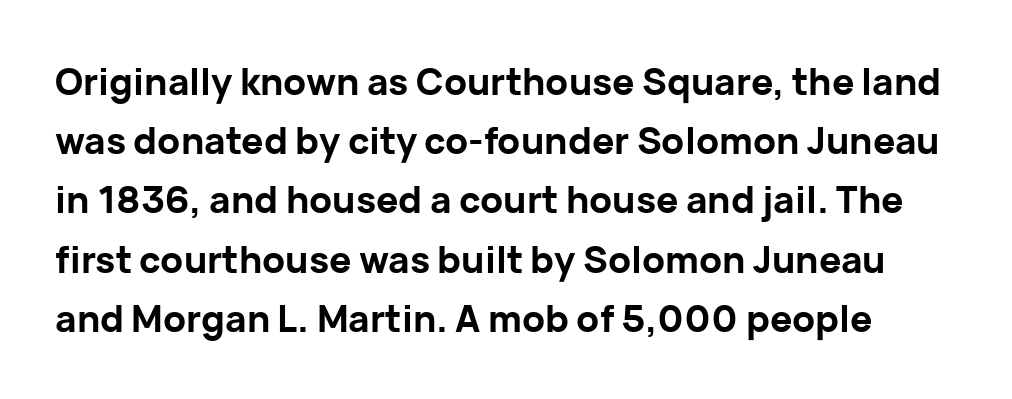
{"serif": "no", "italic": "no", "bold": "yes", "weight": "bold", "width": "normal", "stroke_contrast": "low", "x_height": "medium", "monospaced": "no", "underline": "no", "line_spacing": "normal", "line_spacing_ratio": 1.6, "letter_spacing": "normal", "letter_spacing_em": 0.0, "glyph_px": 37}
